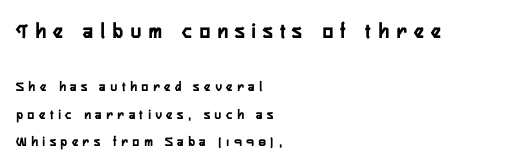
Compared with a centered layout, this one pins lines to the left instead. Underlining? Definitely not there. You could fit nearly another row in the gap between these rows. Rendered with straight, roman letterforms. Honestly, the letter spacing is so wide it's the main thing you notice. You get the large type first, then a drop to smaller type.
